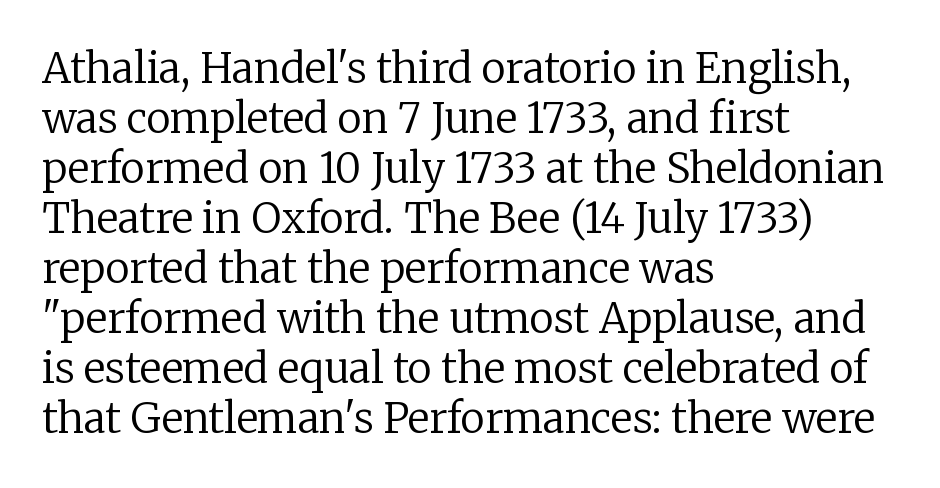
{"serif": "yes", "italic": "no", "bold": "no", "weight": "regular", "width": "normal", "stroke_contrast": "low", "x_height": "medium", "monospaced": "no", "underline": "no", "align": "left", "line_spacing_ratio": 1.22, "letter_spacing": "normal", "letter_spacing_em": 0.0, "glyph_px": 41}
